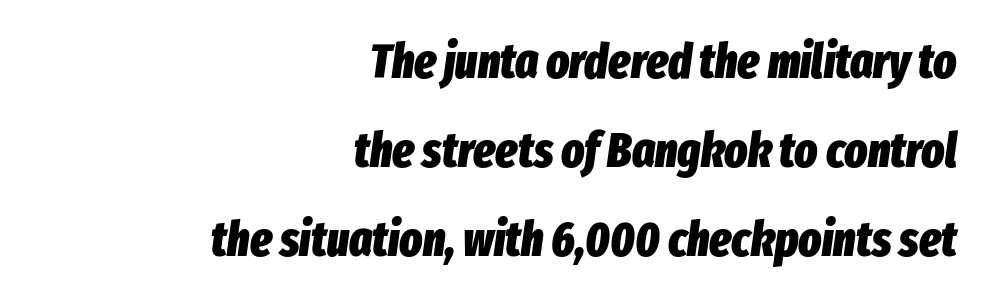
{"italic": "yes", "lean": "right", "slant_degrees": 8, "bold": "yes", "weight": "heavy", "width": "condensed", "stroke_contrast": "low", "x_height": "medium", "monospaced": "no", "underline": "no", "align": "right", "line_spacing_ratio": 1.85, "letter_spacing": "normal", "letter_spacing_em": 0.0, "glyph_px": 48}
